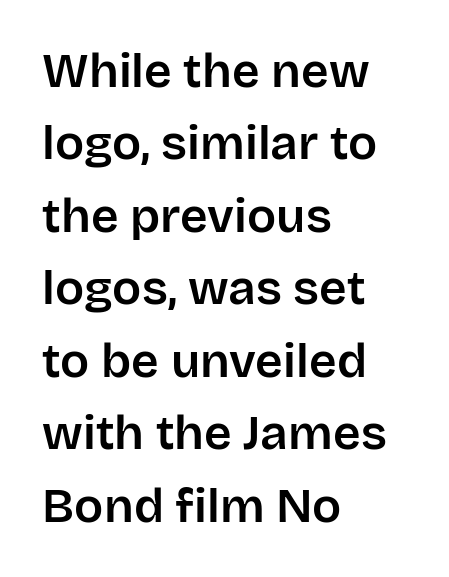
Q: Is the text italic (slanted)? A: No, it is upright.
Q: Is the typeface a serif or a sans-serif typeface? A: Sans-serif.
Q: Is the text underlined? A: No.
Q: How is the paragraph aligned? A: Left-aligned.
Q: Is the spacing between letters normal or unusually wide? A: Normal.
Q: Is the spacing between lines tight, normal or loose? A: Normal.
Q: Width (condensed, normal, or wide)? A: Normal.
Q: Stroke contrast? A: Low.
Q: x-height? A: Large.
Q: Monospaced? A: No.
